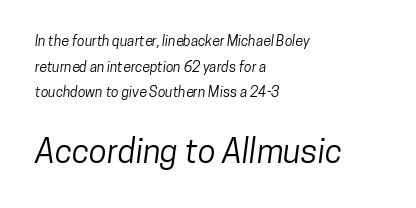
Q: Is the typeface a serif or a sans-serif typeface? A: Sans-serif.
Q: Is the text underlined? A: No.
Q: How is the paragraph aligned? A: Left-aligned.
Q: Is the spacing between letters normal or unusually wide? A: Normal.
Q: Which block of text is set in a larger size, the first (top) or the second (bottom)? A: The second (bottom) one.
Q: Width (condensed, normal, or wide)? A: Condensed.
Q: Stroke contrast? A: Low.
Q: x-height? A: Medium.
Q: Monospaced? A: No.
